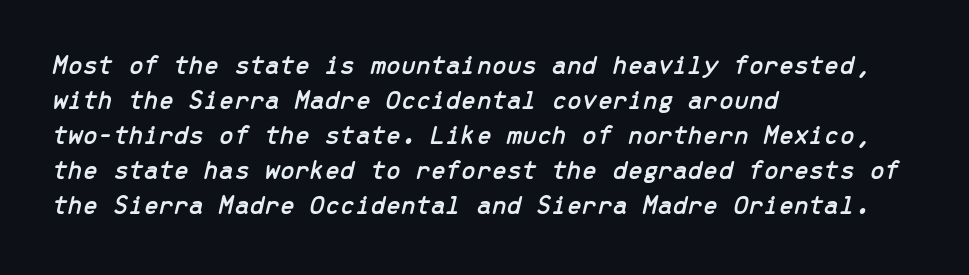
Any mark beneath the type? The region is blank. The compositor pushed each line to the left boundary. Characters are canted at an angle relative to the baseline's perpendicular. The designer left line spacing at the default.
